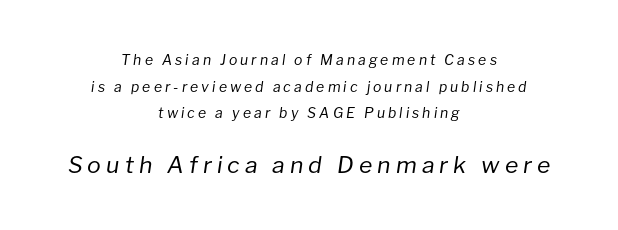
This sample uses an oblique cut, with every glyph tilted off the vertical. The passage shown has open, widely tracked lettering throughout. This sample trades compactness for vertical openness between lines. The letters in the lower block stand taller than those in the block above. In CSS terms this would be text-align: center. The cut favours lightness, reaching ordinary text weight at its darkest.
